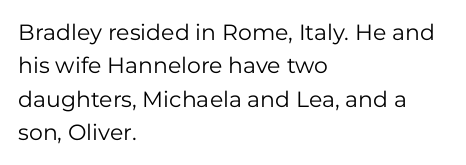
Summary of vertical rhythm: regular, with standard interline spacing. No extra ink here — the face is not bold. Quick note: not italic, upright. Horizontal alignment here is leftward, the default for most running prose.
